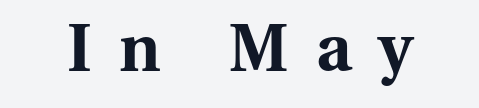
Q: Is the text bold? A: Yes.
Q: Is the text italic (slanted)? A: No, it is upright.
Q: Is the typeface a serif or a sans-serif typeface? A: Serif.
Q: Is the text underlined? A: No.
Q: Is the spacing between letters normal or unusually wide? A: Unusually wide.
Q: Width (condensed, normal, or wide)? A: Normal.
Q: Stroke contrast? A: Medium.
Q: x-height? A: Medium.
Q: Monospaced? A: No.
